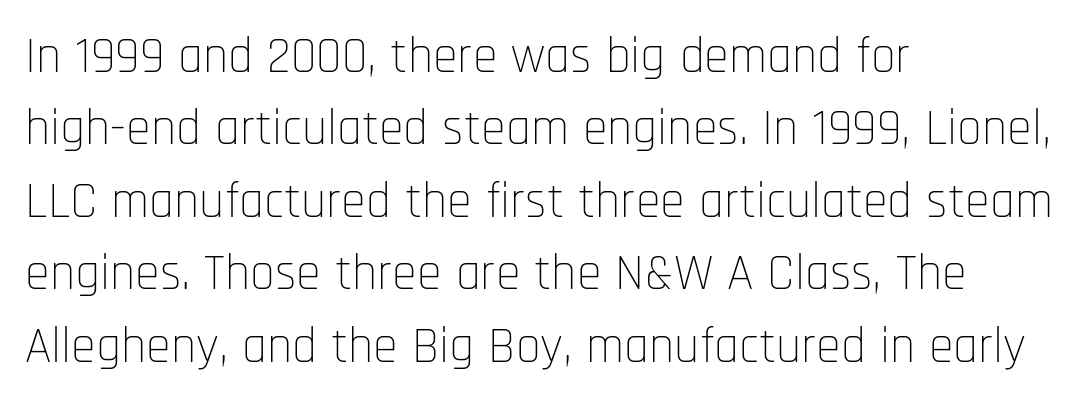
{"serif": "no", "italic": "no", "bold": "no", "weight": "thin", "width": "condensed", "stroke_contrast": "low", "x_height": "large", "monospaced": "no", "underline": "no", "align": "left", "line_spacing": "normal", "line_spacing_ratio": 1.45, "letter_spacing": "normal", "letter_spacing_em": 0.0, "glyph_px": 50}
